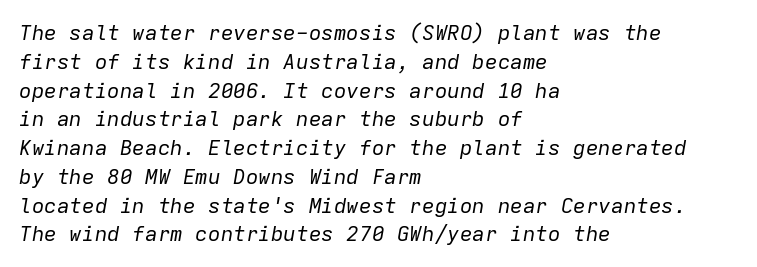
The image shows 21 px text type, italic (leaning right); set left-aligned, normal line spacing (1.37x), normal letter spacing, not underlined.
